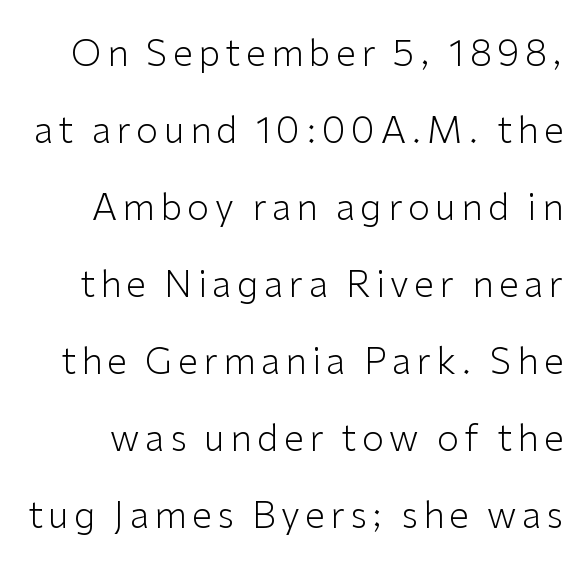
{"serif": "no", "italic": "no", "bold": "no", "weight": "light", "width": "normal", "stroke_contrast": "low", "x_height": "medium", "monospaced": "no", "underline": "no", "line_spacing": "loose", "line_spacing_ratio": 2.14, "glyph_px": 36}
